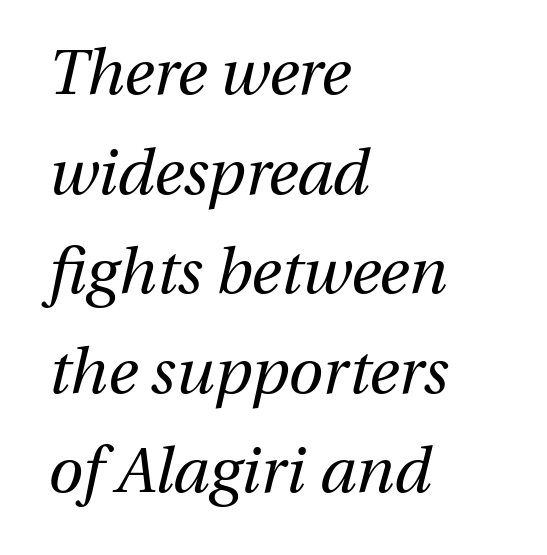
The image shows 63 px regular-weight type, italic (leaning right); set left-aligned, normal line spacing (1.58x), normal letter spacing, not underlined; medium stroke contrast and a medium x-height.
